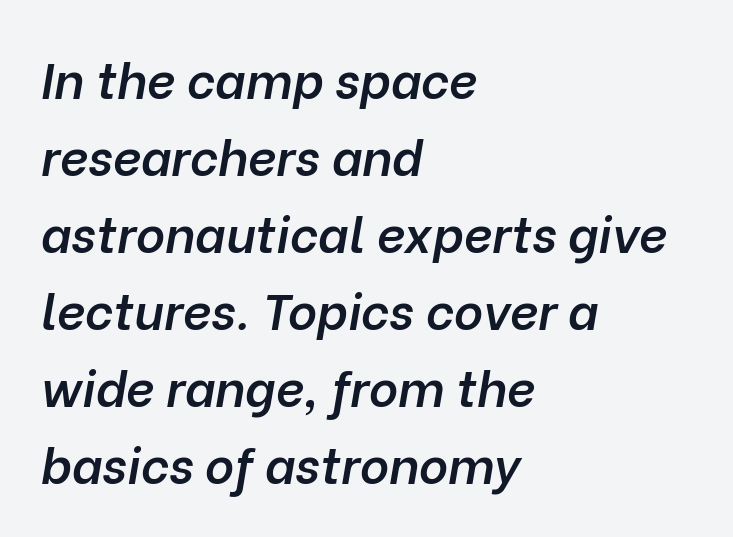
What stands out about the letter spacing? Nothing — it is the standard amount. Looks like regular typesetting: each glyph gets only the width it needs. As a designer I'd log this as weight 600, semibold. Each row of text sits above clean, open space.
